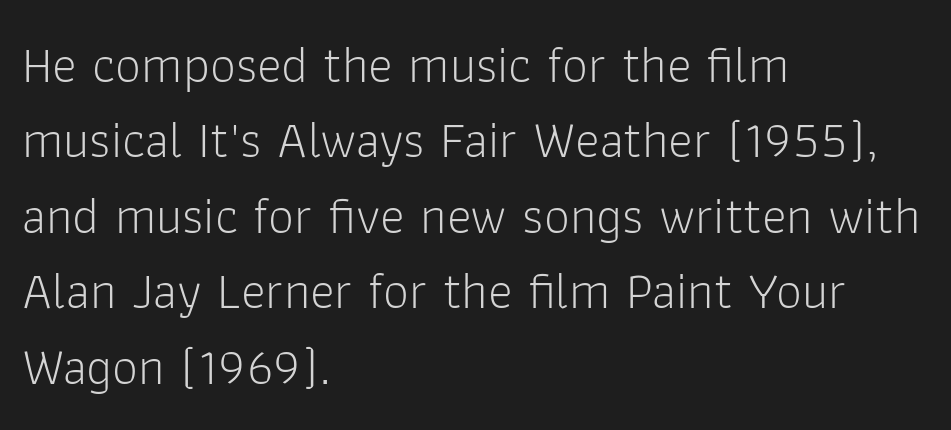
Q: Is the text bold? A: No.
Q: Is the text italic (slanted)? A: No, it is upright.
Q: Is the typeface a serif or a sans-serif typeface? A: Sans-serif.
Q: Is the text underlined? A: No.
Q: How is the paragraph aligned? A: Left-aligned.
Q: Is the spacing between letters normal or unusually wide? A: Normal.
Q: Is the spacing between lines tight, normal or loose? A: Normal.
Q: Width (condensed, normal, or wide)? A: Normal.
Q: Stroke contrast? A: Low.
Q: x-height? A: Medium.
Q: Monospaced? A: No.
